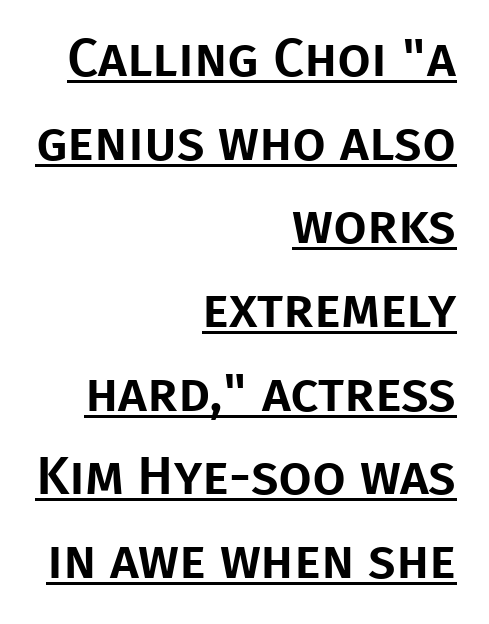
Q: Is the text italic (slanted)? A: No, it is upright.
Q: Is the typeface a serif or a sans-serif typeface? A: Sans-serif.
Q: Is the text underlined? A: Yes.
Q: How is the paragraph aligned? A: Right-aligned.
Q: Is the spacing between letters normal or unusually wide? A: Normal.
Q: Is the spacing between lines tight, normal or loose? A: Normal.
Q: Width (condensed, normal, or wide)? A: Normal.
Q: Stroke contrast? A: Low.
Q: x-height? A: Large.
Q: Monospaced? A: No.
